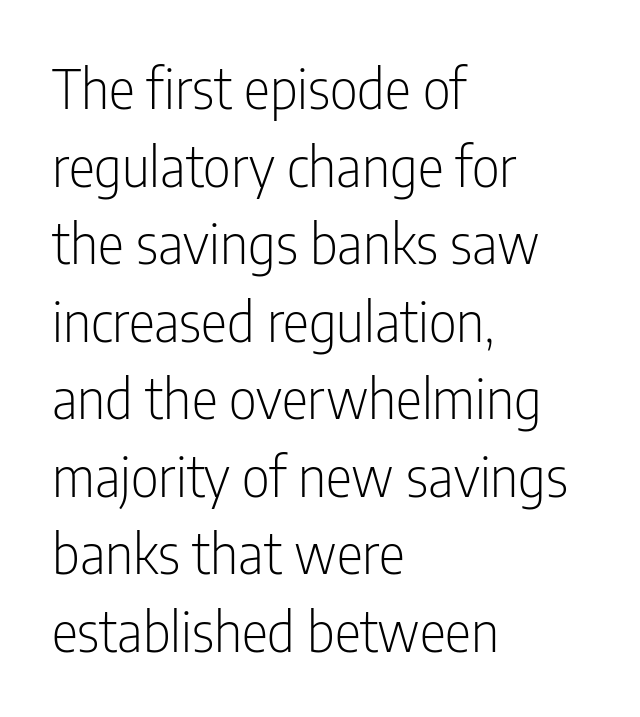
Q: Is the text bold? A: No.
Q: Is the text italic (slanted)? A: No, it is upright.
Q: Is the typeface a serif or a sans-serif typeface? A: Sans-serif.
Q: Is the text underlined? A: No.
Q: How is the paragraph aligned? A: Left-aligned.
Q: Is the spacing between letters normal or unusually wide? A: Normal.
Q: Is the spacing between lines tight, normal or loose? A: Normal.
Q: Width (condensed, normal, or wide)? A: Condensed.
Q: Stroke contrast? A: Low.
Q: x-height? A: Medium.
Q: Monospaced? A: No.
